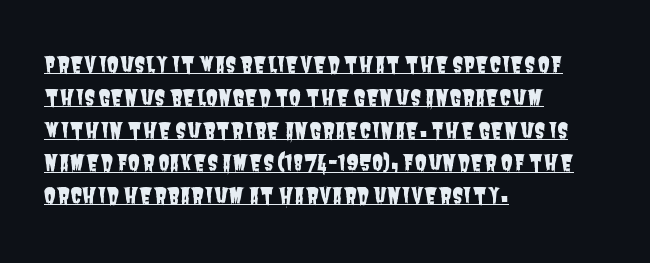
The paragraph has a hard left edge and a soft right edge. A typographer would call this underscored text. Students, observe: this is what conventionally led text looks like. The gaps between neighbouring characters are ordinary and unremarkable.
